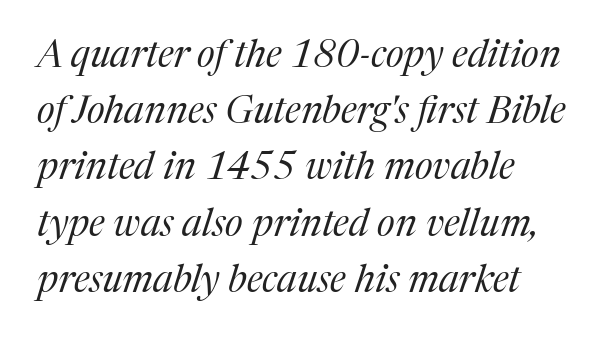
{"serif": "yes", "italic": "yes", "lean": "right", "slant_degrees": 17, "bold": "no", "weight": "regular", "width": "normal", "stroke_contrast": "medium", "x_height": "medium", "monospaced": "no", "underline": "no", "align": "left", "line_spacing": "normal", "line_spacing_ratio": 1.48, "letter_spacing": "normal", "letter_spacing_em": 0.0, "glyph_px": 38}
